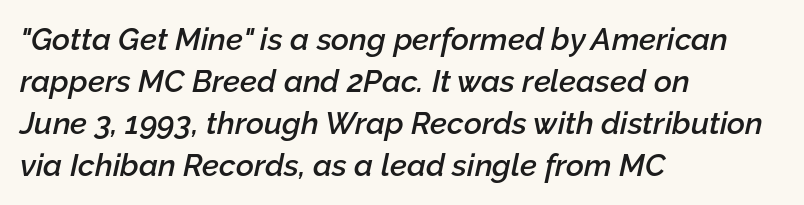
Q: Is the text bold? A: Semi-bold.
Q: Is the text italic (slanted)? A: Yes, it leans right by about 12 degrees.
Q: Is the text underlined? A: No.
Q: How is the paragraph aligned? A: Left-aligned.
Q: Is the spacing between letters normal or unusually wide? A: Normal.
Q: Is the spacing between lines tight, normal or loose? A: Normal.
Q: Width (condensed, normal, or wide)? A: Normal.
Q: Stroke contrast? A: Low.
Q: x-height? A: Medium.
Q: Monospaced? A: No.
